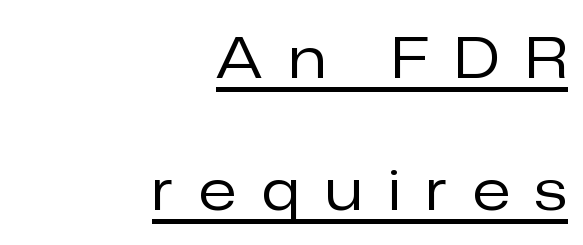
{"serif": "no", "italic": "no", "bold": "no", "weight": "regular", "width": "normal", "stroke_contrast": "low", "x_height": "medium", "monospaced": "no", "underline": "yes", "align": "right", "line_spacing": "loose", "line_spacing_ratio": 2.36, "letter_spacing": "wide", "letter_spacing_em": 0.47, "glyph_px": 56}
